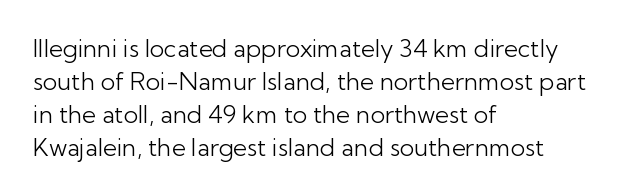
These lines stack with their left ends in a neat column. Letters rest on an invisible, unmarked baseline. The lines sit at an ordinary, default distance from one another. The type sits square on the baseline with zero lean. No letter is thick-stroked: the sample isn't bold. Default kerning and tracking; the words read as compact shapes.
